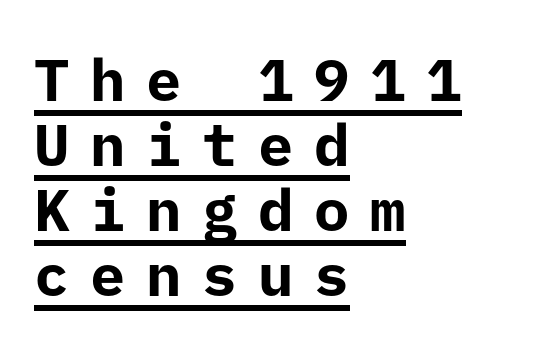
Q: Is the text bold? A: Yes.
Q: Is the text italic (slanted)? A: No, it is upright.
Q: Is the typeface a serif or a sans-serif typeface? A: Sans-serif.
Q: Is the text underlined? A: Yes.
Q: How is the paragraph aligned? A: Left-aligned.
Q: Is the spacing between letters normal or unusually wide? A: Unusually wide.
Q: Is the spacing between lines tight, normal or loose? A: Tight.
Q: Width (condensed, normal, or wide)? A: Normal.
Q: Stroke contrast? A: Low.
Q: x-height? A: Medium.
